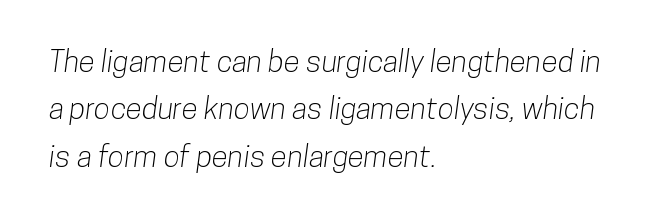
Q: Is the typeface a serif or a sans-serif typeface? A: Sans-serif.
Q: Is the text underlined? A: No.
Q: How is the paragraph aligned? A: Left-aligned.
Q: Is the spacing between letters normal or unusually wide? A: Normal.
Q: Is the spacing between lines tight, normal or loose? A: Normal.
Q: Width (condensed, normal, or wide)? A: Condensed.
Q: Stroke contrast? A: Low.
Q: x-height? A: Medium.
Q: Monospaced? A: No.
